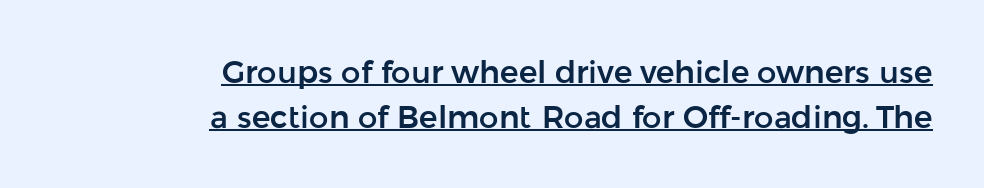
Q: Is the text italic (slanted)? A: No, it is upright.
Q: Is the typeface a serif or a sans-serif typeface? A: Sans-serif.
Q: Is the text underlined? A: Yes.
Q: How is the paragraph aligned? A: Right-aligned.
Q: Is the spacing between letters normal or unusually wide? A: Normal.
Q: Is the spacing between lines tight, normal or loose? A: Normal.
Q: Width (condensed, normal, or wide)? A: Normal.
Q: Stroke contrast? A: Low.
Q: x-height? A: Medium.
Q: Monospaced? A: No.
